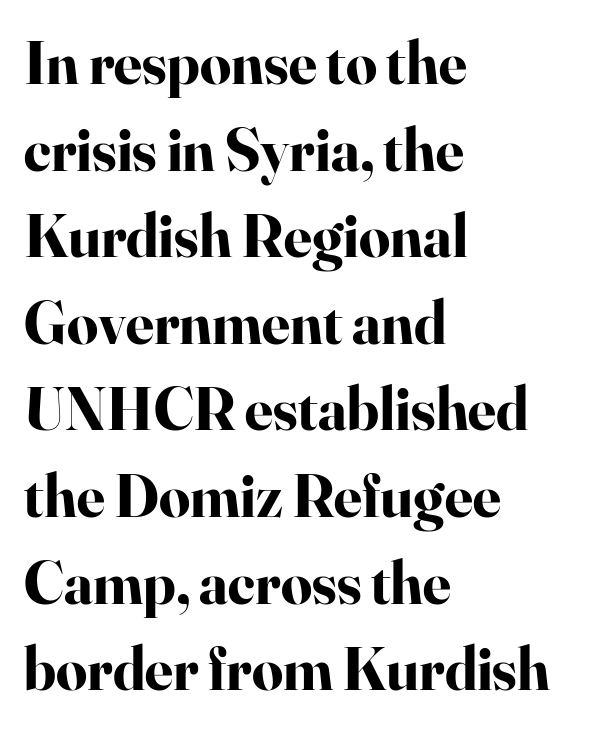
The image shows 61 px bold serif type, upright; set left-aligned, normal line spacing (1.42x), normal letter spacing, not underlined; high stroke contrast and a small x-height.
